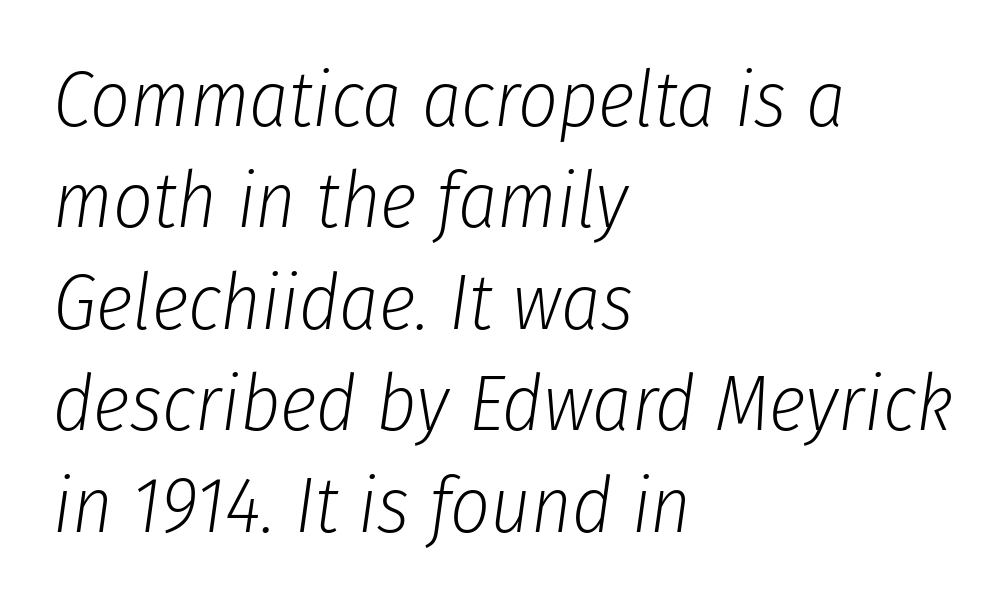
{"italic": "yes", "lean": "right", "slant_degrees": 8, "bold": "no", "weight": "light", "width": "condensed", "stroke_contrast": "low", "x_height": "medium", "monospaced": "no", "underline": "no", "align": "left", "line_spacing": "normal", "line_spacing_ratio": 1.3, "letter_spacing": "normal", "letter_spacing_em": 0.0, "glyph_px": 78}
